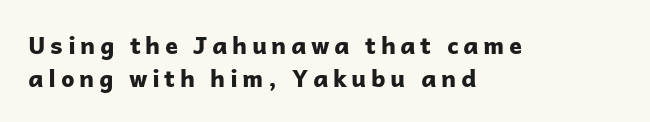
The image shows 24 px bold type, upright; set left-aligned, normal line spacing (1.39x), not underlined.
